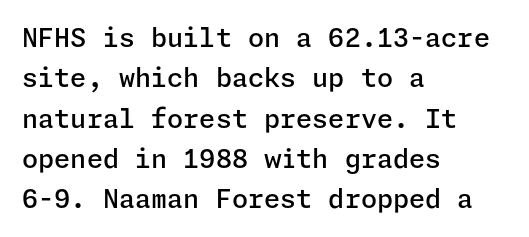
{"italic": "no", "bold": "semi", "underline": "no", "align": "left", "line_spacing": "normal", "line_spacing_ratio": 1.55, "letter_spacing": "normal", "letter_spacing_em": 0.0, "glyph_px": 26}
